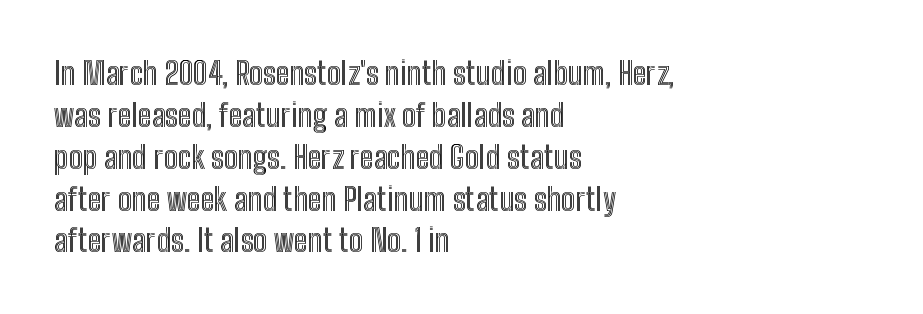
{"italic": "no", "width": "condensed", "x_height": "medium", "monospaced": "no", "underline": "no", "align": "left", "line_spacing": "normal", "line_spacing_ratio": 1.35, "letter_spacing": "normal", "letter_spacing_em": 0.0, "glyph_px": 31}
